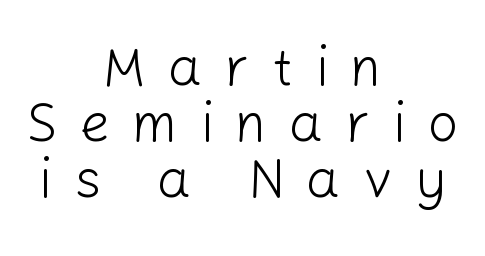
Nothing heavy about these letters — not bold at all. You could not count columns in this text — the font is proportionally spaced. Letters rest on an invisible, unmarked baseline. Is there much room between lines? No — they nearly touch. What kind of face is this? One without serifs — a sans. No italicization has been applied; the sample stays upright.
